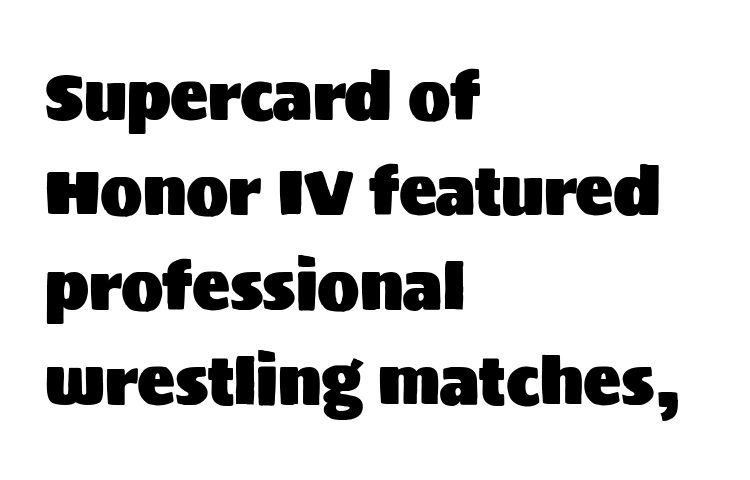
The image shows 63 px sans-serif type, upright; set left-aligned, normal line spacing (1.51x), normal letter spacing, not underlined; medium stroke contrast and a large x-height.
